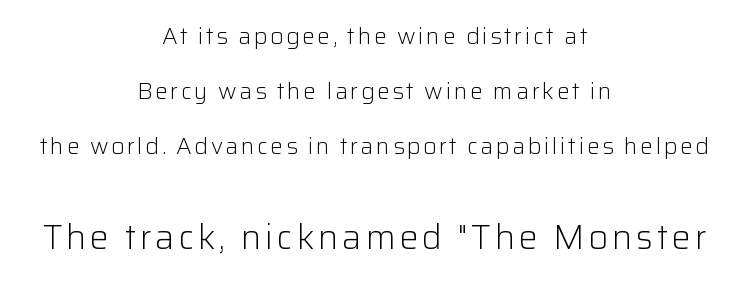
{"serif": "no", "italic": "no", "bold": "no", "weight": "light", "width": "normal", "stroke_contrast": "low", "x_height": "medium", "monospaced": "no", "underline": "no", "align": "center", "line_spacing": "loose", "line_spacing_ratio": 2.4, "larger_block": "second", "size_ratio": 1.48, "glyph_px": 34}
